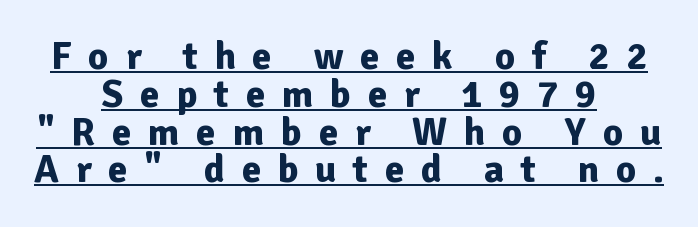
Q: Is the text bold? A: Yes.
Q: Is the text italic (slanted)? A: No, it is upright.
Q: Is the typeface a serif or a sans-serif typeface? A: Sans-serif.
Q: Is the text underlined? A: Yes.
Q: How is the paragraph aligned? A: Centered.
Q: Is the spacing between letters normal or unusually wide? A: Unusually wide.
Q: Is the spacing between lines tight, normal or loose? A: Tight.
Q: Width (condensed, normal, or wide)? A: Normal.
Q: Stroke contrast? A: Low.
Q: x-height? A: Medium.
Q: Monospaced? A: No.
